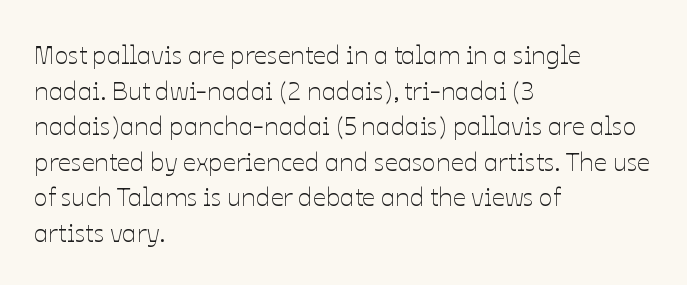
Q: Is the text bold? A: No.
Q: Is the text italic (slanted)? A: No, it is upright.
Q: Is the text underlined? A: No.
Q: How is the paragraph aligned? A: Left-aligned.
Q: Is the spacing between letters normal or unusually wide? A: Normal.
Q: Is the spacing between lines tight, normal or loose? A: Normal.
